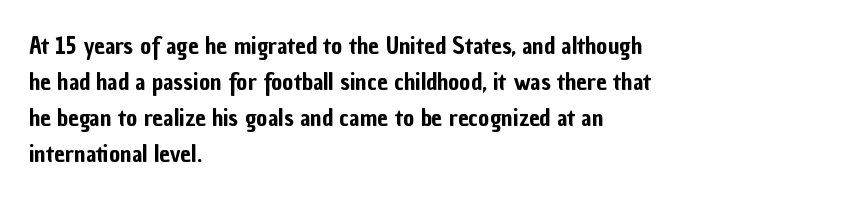
Q: Is the text italic (slanted)? A: No, it is upright.
Q: Is the text underlined? A: No.
Q: How is the paragraph aligned? A: Left-aligned.
Q: Is the spacing between letters normal or unusually wide? A: Normal.
Q: Is the spacing between lines tight, normal or loose? A: Normal.
